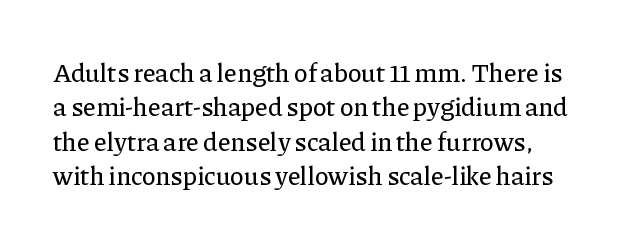
The image shows 26 px text type, upright; set normal line spacing (1.32x), normal letter spacing, not underlined.
